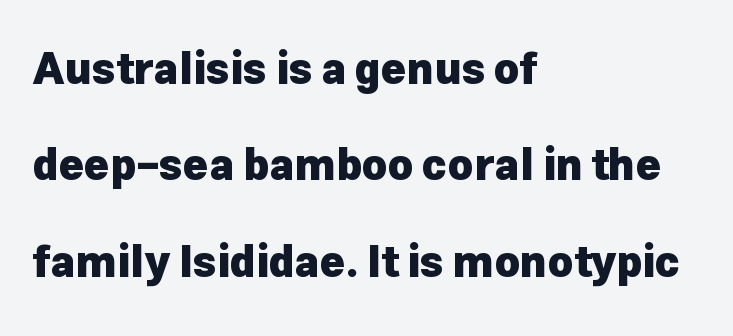
Q: Is the text bold? A: Yes.
Q: Is the text italic (slanted)? A: No, it is upright.
Q: Is the typeface a serif or a sans-serif typeface? A: Sans-serif.
Q: Is the text underlined? A: No.
Q: How is the paragraph aligned? A: Left-aligned.
Q: Is the spacing between letters normal or unusually wide? A: Normal.
Q: Is the spacing between lines tight, normal or loose? A: Loose.
Q: Width (condensed, normal, or wide)? A: Normal.
Q: Stroke contrast? A: Low.
Q: x-height? A: Medium.
Q: Monospaced? A: No.
